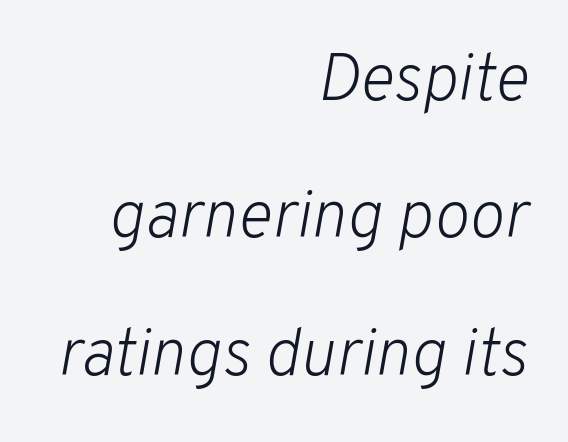
{"italic": "yes", "lean": "right", "slant_degrees": 10, "bold": "no", "weight": "light", "width": "normal", "stroke_contrast": "low", "x_height": "medium", "monospaced": "no", "underline": "no", "align": "right", "line_spacing": "loose", "line_spacing_ratio": 2.08, "letter_spacing": "normal", "letter_spacing_em": 0.0, "glyph_px": 66}
